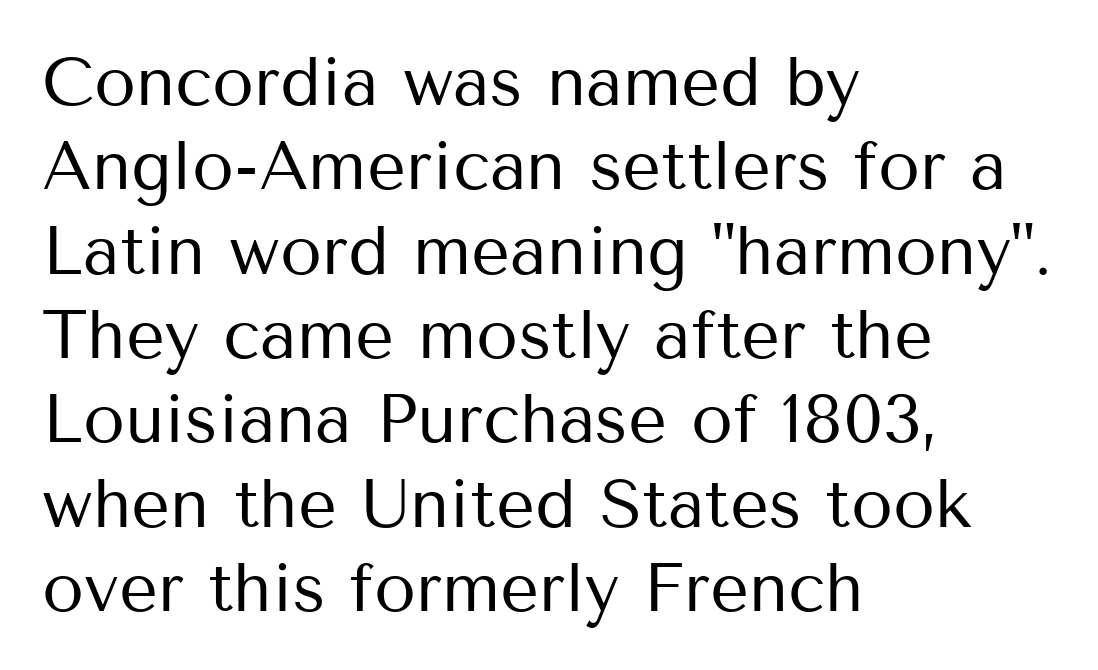
{"serif": "no", "italic": "no", "bold": "no", "weight": "regular", "width": "normal", "stroke_contrast": "medium", "x_height": "medium", "monospaced": "no", "underline": "no", "align": "left", "line_spacing_ratio": 1.24, "letter_spacing": "normal", "letter_spacing_em": 0.0, "glyph_px": 68}
